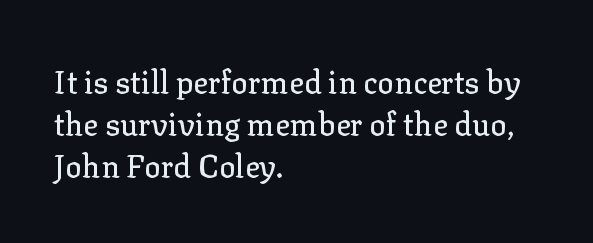
The rendering uses natural spacing where letterforms have individual widths. What kind of face is this? One with serifs. Is the block centered? No — it sits flush against the left margin. In terms of leading, this rendering sits right in the middle.
